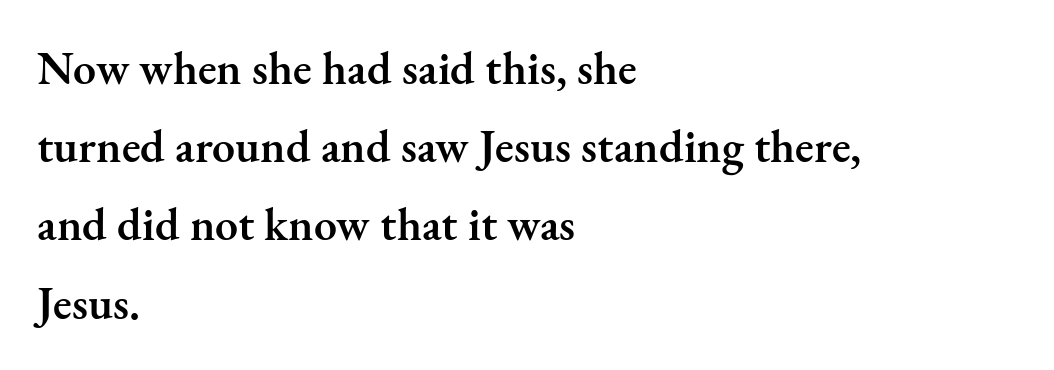
{"serif": "yes", "italic": "no", "bold": "semi", "weight": "semibold", "width": "normal", "stroke_contrast": "medium", "x_height": "small", "monospaced": "no", "underline": "no", "align": "left", "line_spacing": "normal", "line_spacing_ratio": 1.7, "letter_spacing": "normal", "letter_spacing_em": 0.0, "glyph_px": 46}
